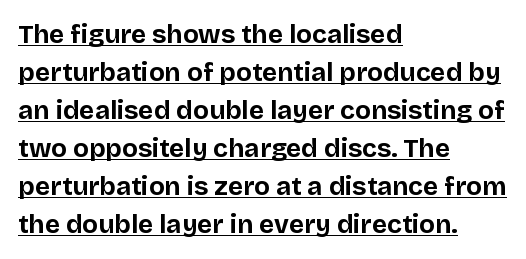
The image shows 26 px bold type, upright; set left-aligned, normal line spacing (1.46x), normal letter spacing, underlined.
